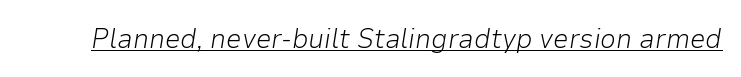
The lettering is marked with a stroke running underneath it. Default kerning and tracking; the words read as compact shapes. Note the varied advance widths — an 'i' is clearly narrower than an 'm'. The weight would be labelled regular, book, light, or lighter still. This is oblique type, the kind used for emphasis or titles.
